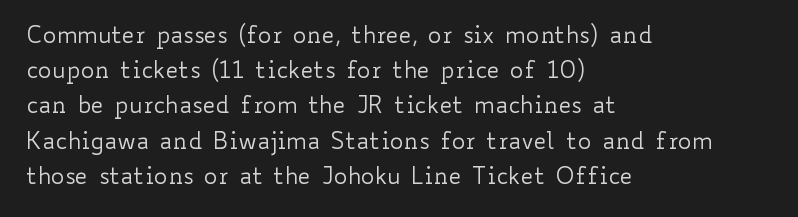
{"italic": "no", "bold": "no", "underline": "no", "align": "left", "line_spacing": "normal", "line_spacing_ratio": 1.53, "letter_spacing": "normal", "letter_spacing_em": 0.0, "glyph_px": 23}
